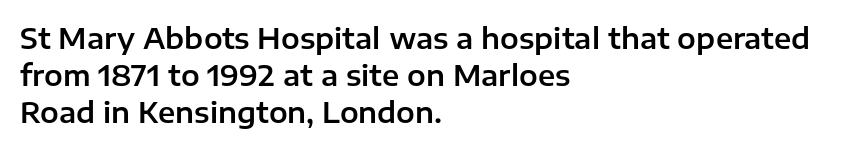
Q: Is the text italic (slanted)? A: No, it is upright.
Q: Is the typeface a serif or a sans-serif typeface? A: Sans-serif.
Q: Is the text underlined? A: No.
Q: How is the paragraph aligned? A: Left-aligned.
Q: Is the spacing between letters normal or unusually wide? A: Normal.
Q: Is the spacing between lines tight, normal or loose? A: Normal.
Q: Width (condensed, normal, or wide)? A: Normal.
Q: Stroke contrast? A: Low.
Q: x-height? A: Medium.
Q: Monospaced? A: No.
